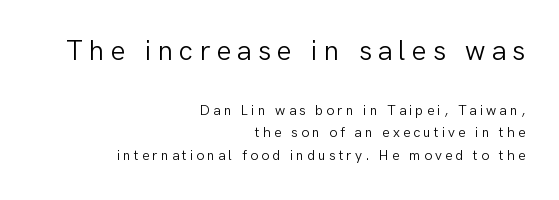
Q: Is the text bold? A: No.
Q: Is the text italic (slanted)? A: No, it is upright.
Q: Is the typeface a serif or a sans-serif typeface? A: Sans-serif.
Q: Is the text underlined? A: No.
Q: How is the paragraph aligned? A: Right-aligned.
Q: Is the spacing between letters normal or unusually wide? A: Unusually wide.
Q: Is the spacing between lines tight, normal or loose? A: Normal.
Q: Which block of text is set in a larger size, the first (top) or the second (bottom)? A: The first (top) one.
Q: Width (condensed, normal, or wide)? A: Normal.
Q: Stroke contrast? A: Low.
Q: x-height? A: Medium.
Q: Monospaced? A: No.
